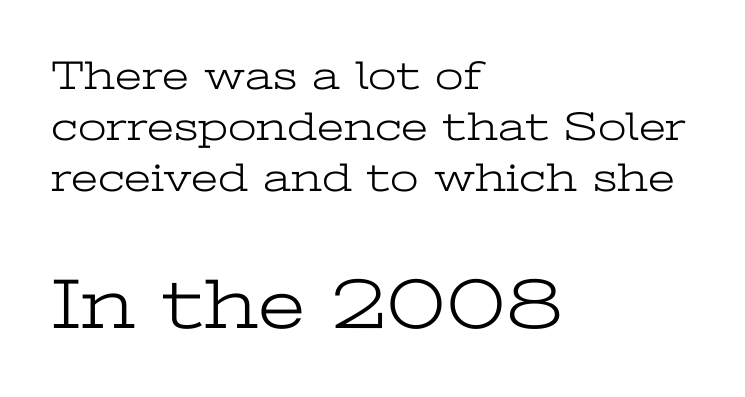
Is this a sans? No — the strokes have serifs. Summary of vertical rhythm: regular, with standard interline spacing. Type without underlining. Default kerning and tracking; the words read as compact shapes.
